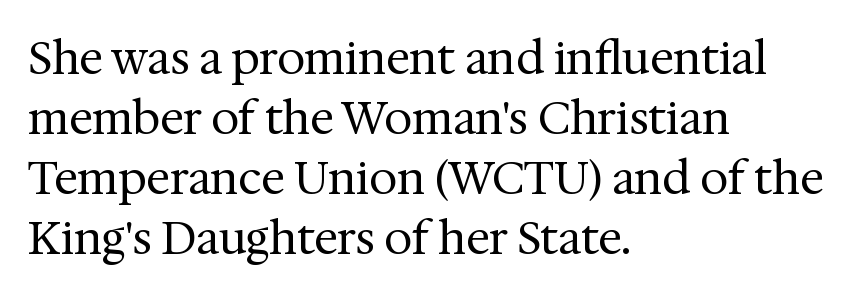
Each letter keeps its own natural width here, so spacing adapts to shape. Line beginnings align vertically; line endings do not. The font family rendered here belongs to the serif group. The font's upright variant was chosen for this text.
